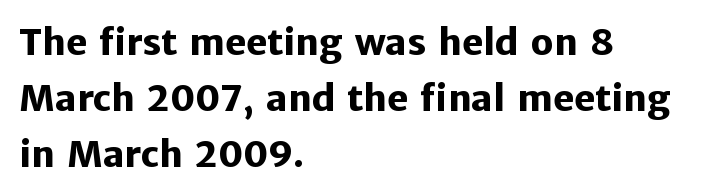
The face used here has the dense, thick strokes of a bold. Reading down the block, your eye returns to a fixed left position each line. A normal amount of white space separates one row of letters from the next. Examine the stroke ends and you'll find no serifs.
